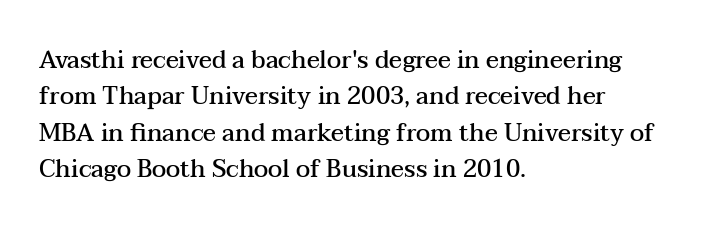
These lines keep a tight, regular rhythm from letter to letter. The foot of each line stays bare and open. The rag falls on the right side of this text block. The designer left line spacing at the default.
